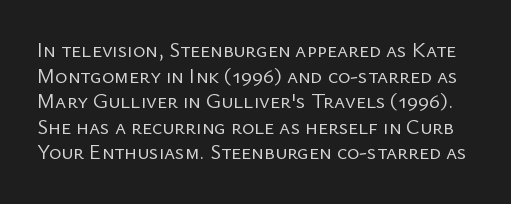
A bare baseline throughout the passage. The font sits on the lighter half of the weight spectrum, regular included. Compared with typical body copy, the letter spacing here is the same. If you drew a line through each stem, it would be perfectly vertical.
